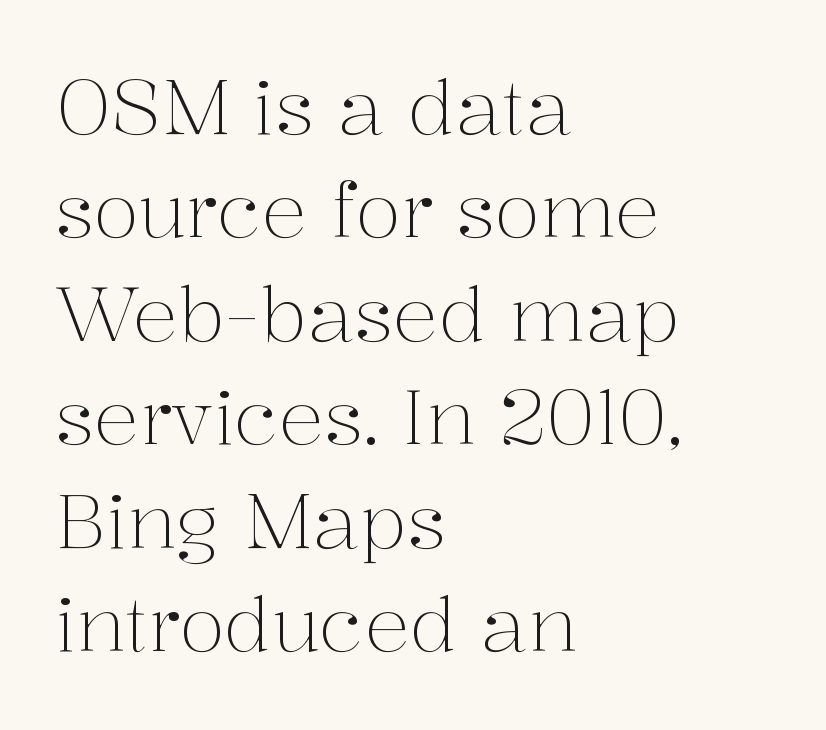
The image shows 75 px light serif type, upright; set left-aligned, normal line spacing (1.38x), normal letter spacing, not underlined; medium stroke contrast and a medium x-height.
